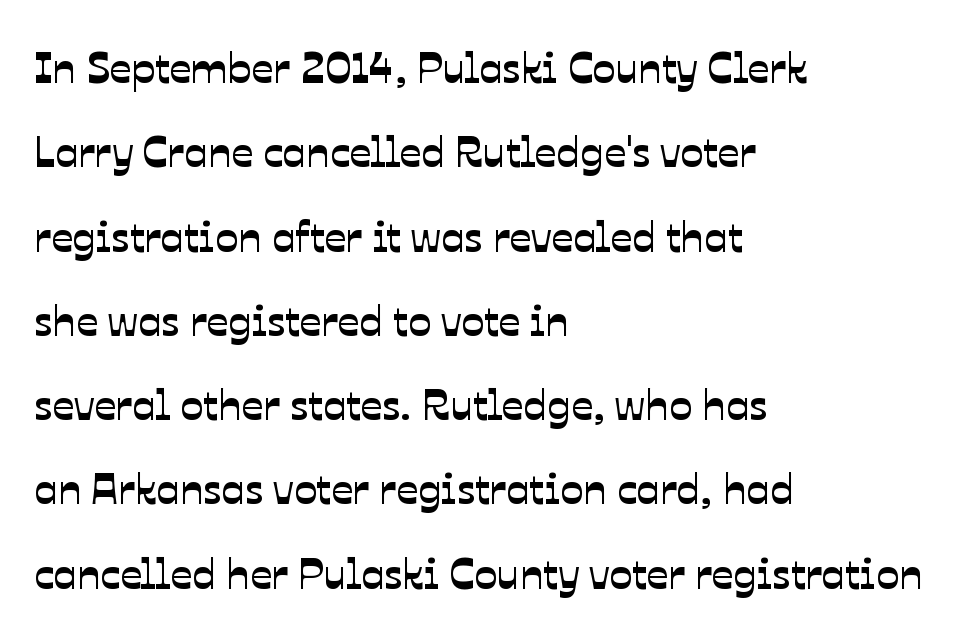
The horizontal fit of the characters is conventional and even. Do the characters align in a grid? No, the font is proportional. This sample trades compactness for vertical openness between lines. Caption: multi-line text, flush left, ragged right. Examine the stroke ends and you'll find no serifs. The glyphs are unaccompanied by any horizontal stroke below them.
